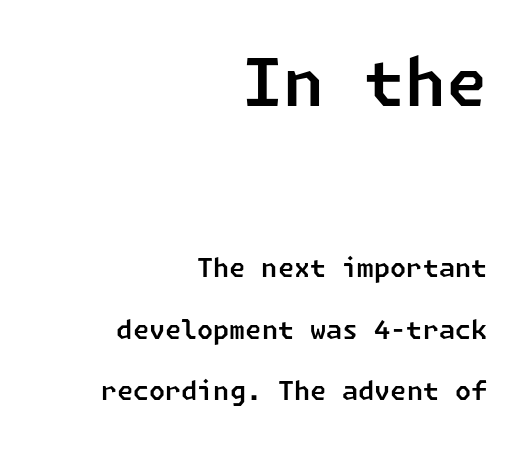
The image shows 66 px sans-serif type; set right-aligned, loose line spacing (2.37x), normal letter spacing, not underlined; the first (top) block is 2.54x larger; low stroke contrast and a medium x-height.
